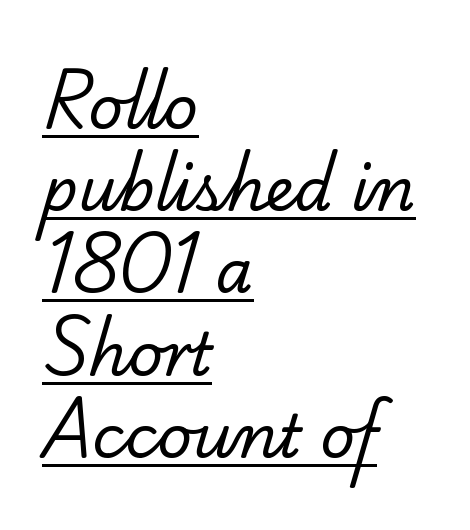
Q: Is the text bold? A: No.
Q: Is the text underlined? A: Yes.
Q: How is the paragraph aligned? A: Left-aligned.
Q: Is the spacing between letters normal or unusually wide? A: Normal.
Q: Is the spacing between lines tight, normal or loose? A: Normal.
Q: Width (condensed, normal, or wide)? A: Normal.
Q: Stroke contrast? A: Low.
Q: x-height? A: Small.
Q: Monospaced? A: No.
